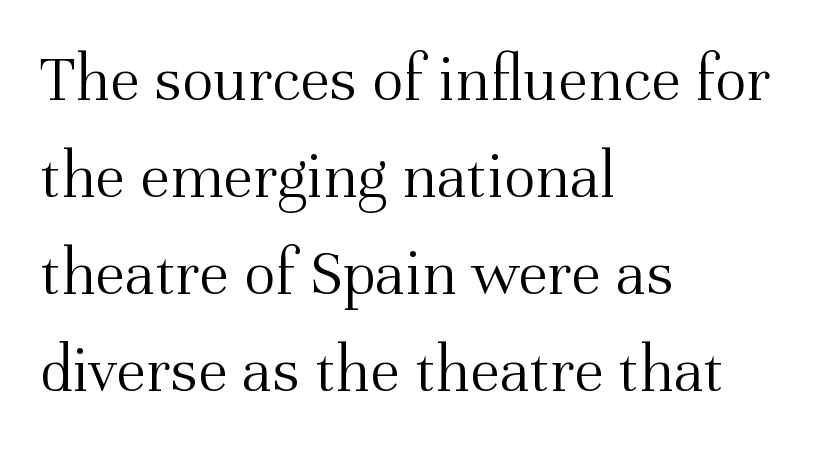
{"serif": "yes", "italic": "no", "bold": "no", "weight": "light", "width": "normal", "stroke_contrast": "medium", "x_height": "medium", "monospaced": "no", "underline": "no", "align": "left", "line_spacing": "normal", "line_spacing_ratio": 1.45, "letter_spacing": "normal", "letter_spacing_em": 0.0, "glyph_px": 67}
